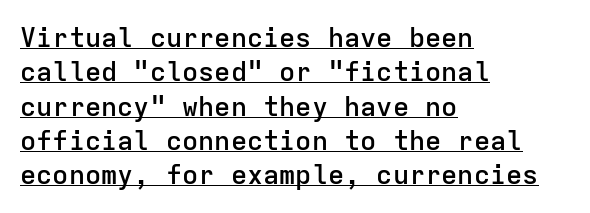
Somebody hit Ctrl+U on this one — the words are underlined. Caption: semibold face, moderately heavy strokes. Normally led — the rows are evenly, conventionally spaced. A classic flush-left, rag-right setting is used for this passage.
